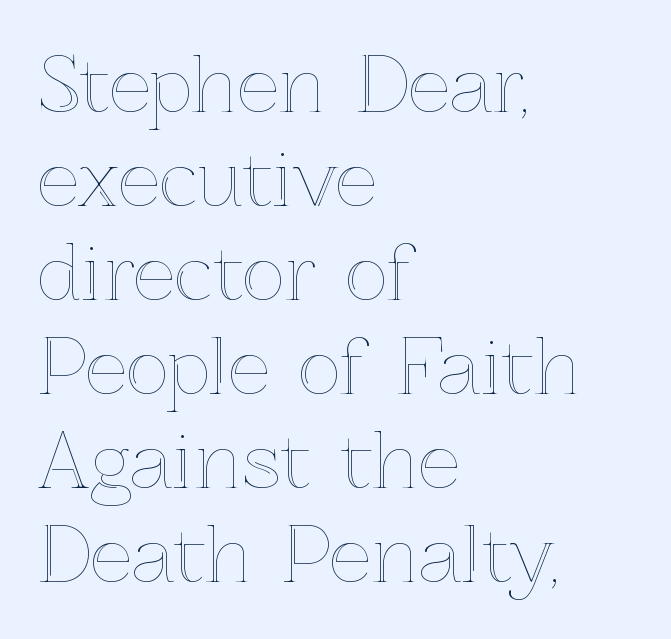
Style check: upright. All the whitespace from short lines collects on the right. Nobody touched the tracking dial on this one. Think of a printed novel: that variable character pitch is what you see here. Lines of text with bare space underneath.
